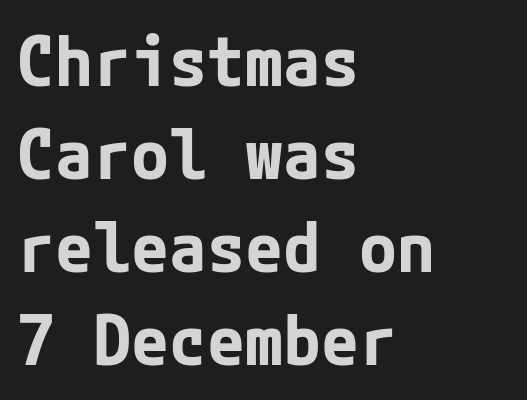
Q: Is the text bold? A: Yes.
Q: Is the text italic (slanted)? A: No, it is upright.
Q: Is the typeface a serif or a sans-serif typeface? A: Sans-serif.
Q: Is the text underlined? A: No.
Q: How is the paragraph aligned? A: Left-aligned.
Q: Is the spacing between letters normal or unusually wide? A: Normal.
Q: Is the spacing between lines tight, normal or loose? A: Normal.
Q: Width (condensed, normal, or wide)? A: Normal.
Q: Stroke contrast? A: Low.
Q: x-height? A: Medium.
